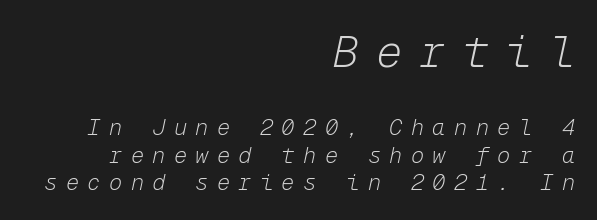
Here the first block reads like a headline and the second like body copy. Decoration check: the copy has no underline. All the whitespace from short lines collects on the left. Notice how the stems are inclined rather than vertical — that's the hallmark of italics. Stems here are at most as thick as an everyday book face. Is this a fixed-width face? Yes — each glyph sits in an identical cell.
